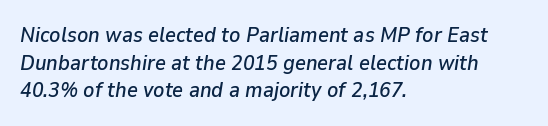
Q: Is the text italic (slanted)? A: Yes, it leans right by about 9 degrees.
Q: Is the text underlined? A: No.
Q: How is the paragraph aligned? A: Left-aligned.
Q: Is the spacing between letters normal or unusually wide? A: Normal.
Q: Is the spacing between lines tight, normal or loose? A: Normal.
